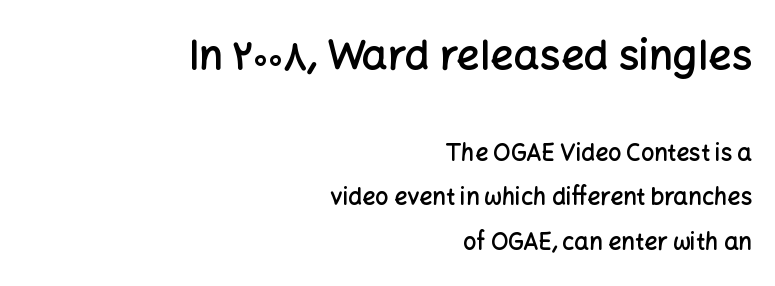
Q: Is the text bold? A: Semi-bold.
Q: Is the text italic (slanted)? A: No, it is upright.
Q: Is the typeface a serif or a sans-serif typeface? A: Sans-serif.
Q: Is the text underlined? A: No.
Q: How is the paragraph aligned? A: Right-aligned.
Q: Is the spacing between letters normal or unusually wide? A: Normal.
Q: Is the spacing between lines tight, normal or loose? A: Loose.
Q: Which block of text is set in a larger size, the first (top) or the second (bottom)? A: The first (top) one.
Q: Width (condensed, normal, or wide)? A: Normal.
Q: Stroke contrast? A: Low.
Q: x-height? A: Medium.
Q: Monospaced? A: No.
